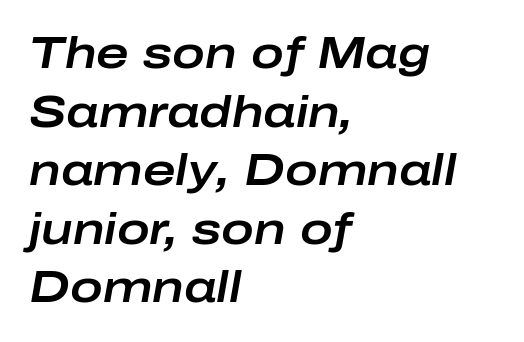
{"italic": "yes", "lean": "right", "slant_degrees": 10, "width": "wide", "stroke_contrast": "low", "x_height": "medium", "monospaced": "no", "underline": "no", "align": "left", "line_spacing": "normal", "line_spacing_ratio": 1.33, "letter_spacing": "normal", "letter_spacing_em": 0.0, "glyph_px": 44}
